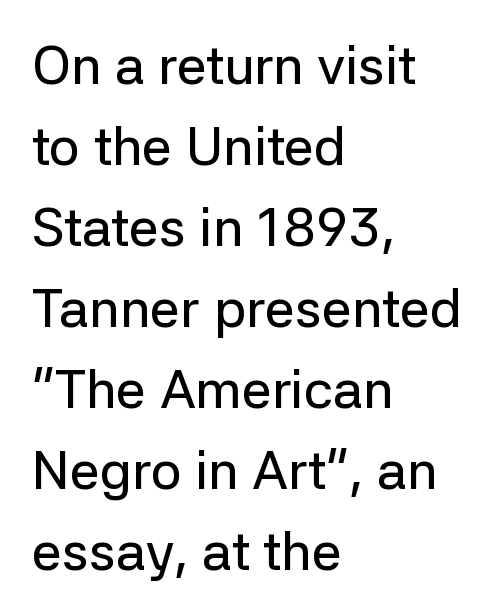
Notice how the stems are strictly vertical — no italics here. The face used here is a sans, in the tradition of grotesques and geometrics. This sample is left-justified, so line endings fall wherever the words run out. The face used here is proportionally spaced, like ordinary book or web type. The passage shown stacks its lines at a standard gap. Descender tails drop into unmarked territory.
